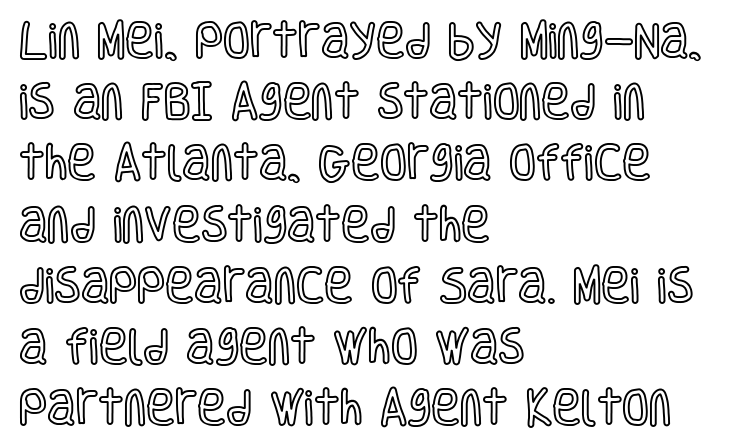
The image shows 39 px condensed type, upright; set left-aligned, normal line spacing (1.57x), normal letter spacing, not underlined; a large x-height.
